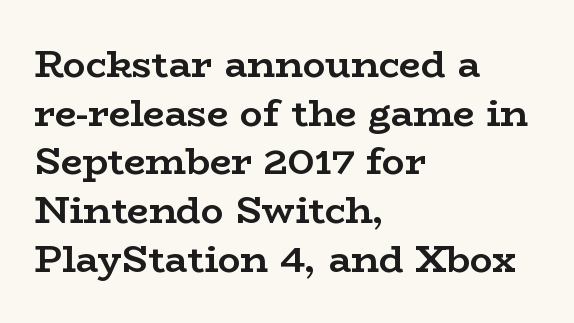
Which margin do the lines hug? The left one — the right edge is uneven. Compared with typical body copy, the letter spacing here is the same. A roman cut, with each character standing at attention. These lines are composed in type with serifs. The gap between lines stays unmarked. These lines are rendered in a variable-pitch font.
